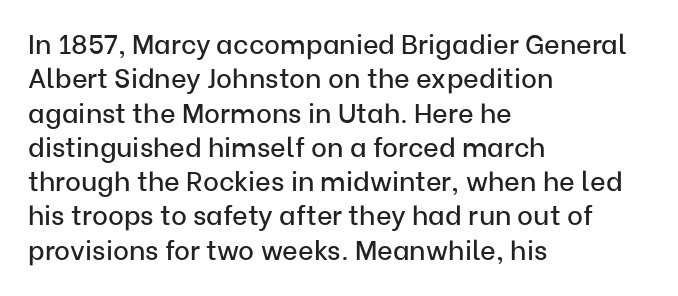
{"italic": "no", "underline": "no", "align": "left", "line_spacing": "normal", "line_spacing_ratio": 1.27, "letter_spacing": "normal", "letter_spacing_em": 0.0, "glyph_px": 27}
